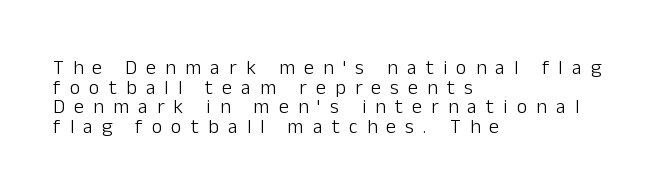
The image shows 20 px text type, upright; set left-aligned, tight line spacing (0.98x), unusually wide letter spacing (+0.46 em), not underlined.
